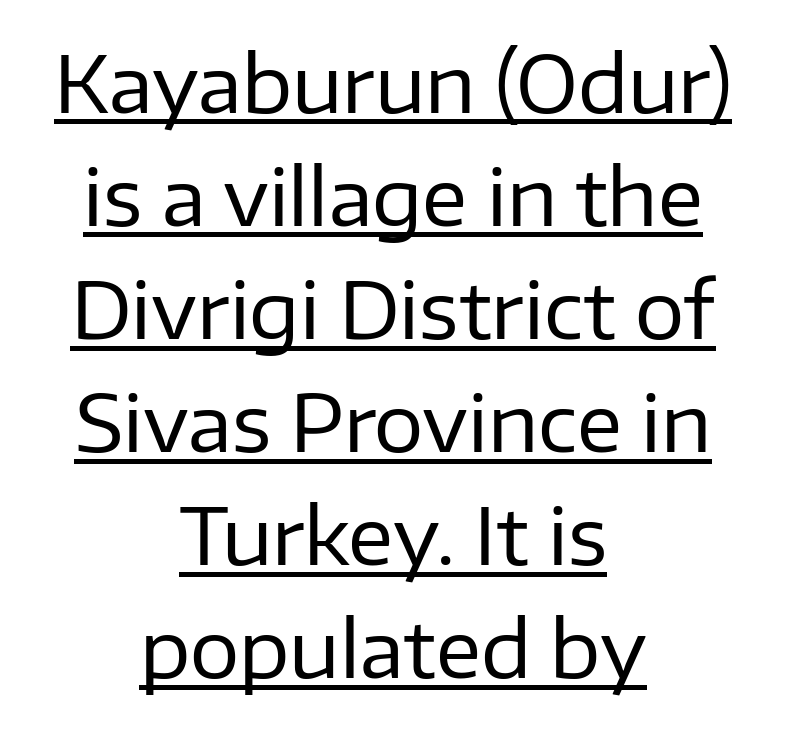
{"serif": "no", "italic": "no", "bold": "no", "weight": "regular", "width": "normal", "stroke_contrast": "low", "x_height": "medium", "monospaced": "no", "underline": "yes", "align": "center", "line_spacing": "normal", "line_spacing_ratio": 1.45, "letter_spacing": "normal", "letter_spacing_em": 0.0, "glyph_px": 78}
